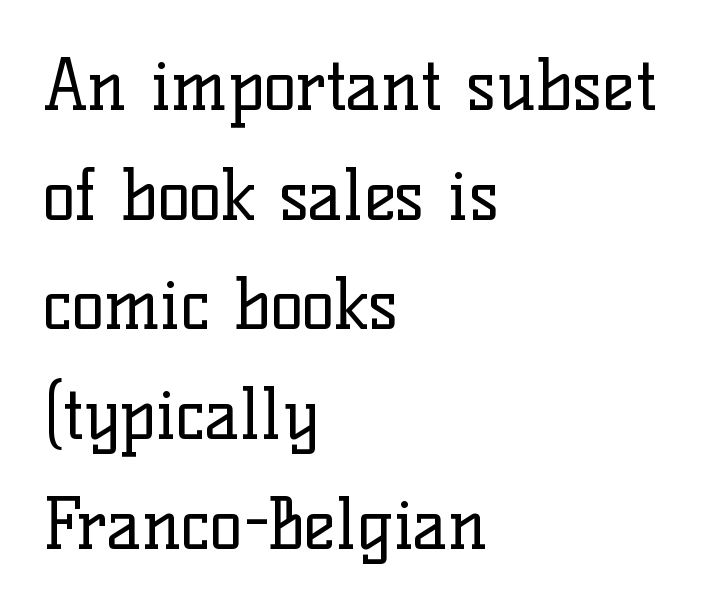
This rendering features lettering with no underline. Standard letterfit; no display-style spreading of the glyphs. These lines are rendered in a variable-pitch font. No heavy texture on the line: the type isn't bold. The passage is arranged the way most books set body copy — flush left.
